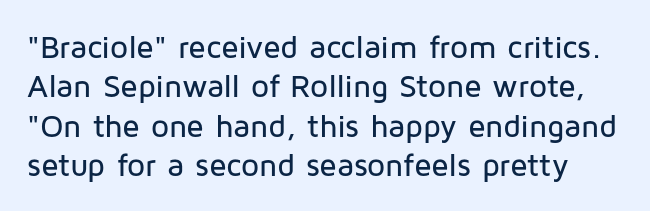
Q: Is the text italic (slanted)? A: No, it is upright.
Q: Is the typeface a serif or a sans-serif typeface? A: Sans-serif.
Q: Is the text underlined? A: No.
Q: Is the spacing between letters normal or unusually wide? A: Normal.
Q: Width (condensed, normal, or wide)? A: Normal.
Q: Stroke contrast? A: Low.
Q: x-height? A: Medium.
Q: Monospaced? A: No.
